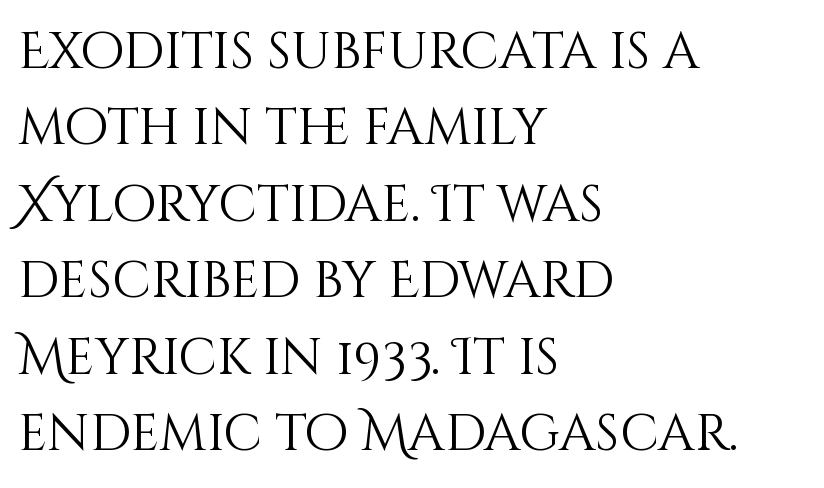
Q: Is the text bold? A: No.
Q: Is the text italic (slanted)? A: No, it is upright.
Q: Is the text underlined? A: No.
Q: How is the paragraph aligned? A: Left-aligned.
Q: Is the spacing between letters normal or unusually wide? A: Normal.
Q: Is the spacing between lines tight, normal or loose? A: Normal.
Q: Width (condensed, normal, or wide)? A: Normal.
Q: Stroke contrast? A: Medium.
Q: x-height? A: Large.
Q: Monospaced? A: No.
